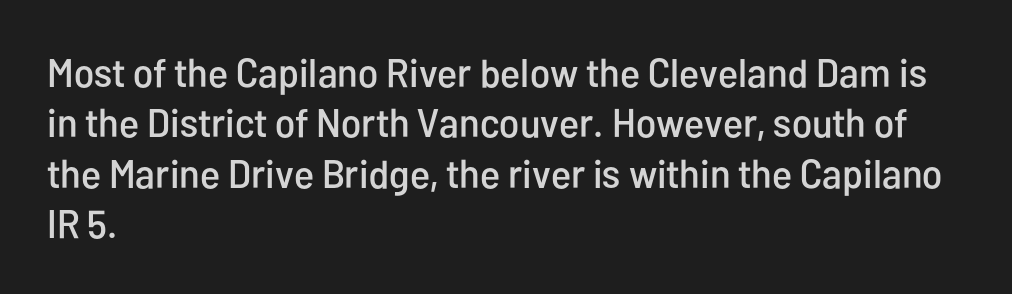
The image shows 40 px condensed sans-serif type, upright; set left-aligned, normal line spacing (1.26x), normal letter spacing, not underlined; low stroke contrast and a medium x-height.
